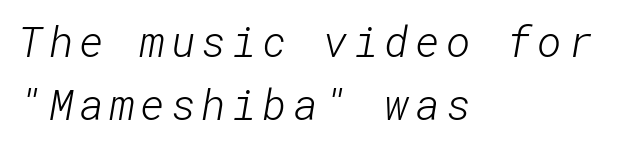
{"serif": "no", "bold": "no", "weight": "light", "width": "normal", "stroke_contrast": "low", "x_height": "medium", "underline": "no", "align": "left", "line_spacing": "normal", "line_spacing_ratio": 1.51, "glyph_px": 42}
